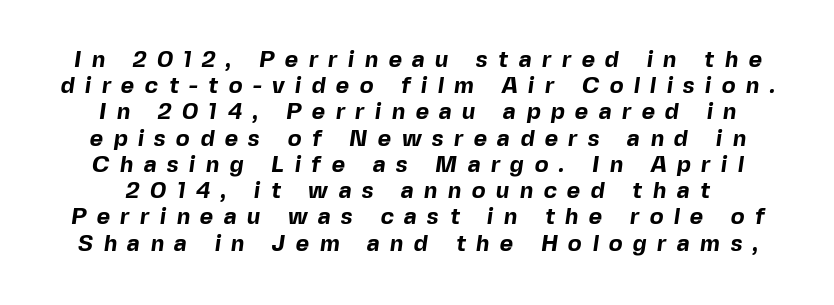
Q: Is the text bold? A: Yes.
Q: Is the text underlined? A: No.
Q: Is the spacing between letters normal or unusually wide? A: Unusually wide.
Q: Is the spacing between lines tight, normal or loose? A: Tight.
